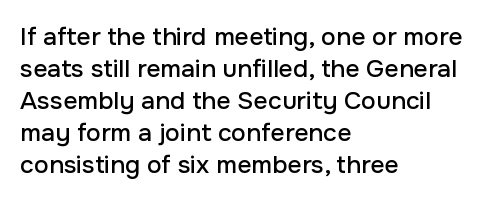
The image shows 25 px text type, upright; set left-aligned, normal line spacing (1.28x), normal letter spacing, not underlined.
